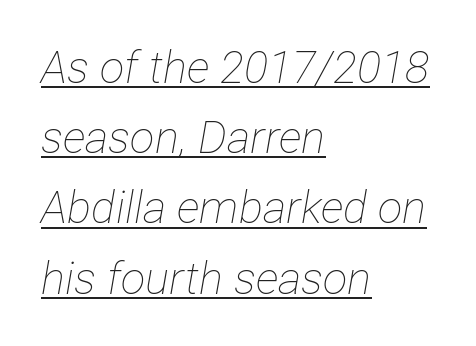
The letters are slanted; this is an italic face. In terms of leading, this rendering sits right in the middle. The font is comparable to plain body text, perhaps lighter. Tracking here is standard; glyphs follow each other at the usual distance. Is this a fixed-width face? No — the glyphs have proportional, varying widths.
